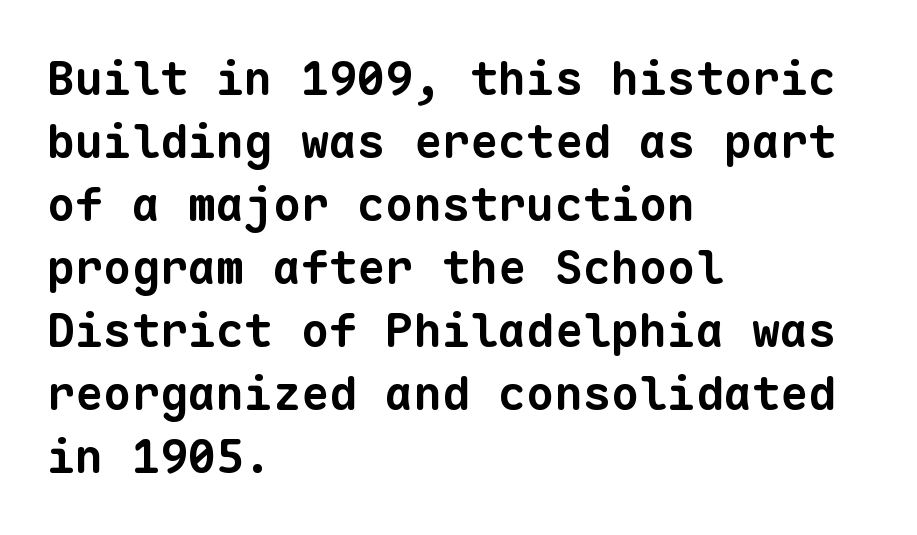
Q: Is the text bold? A: Yes.
Q: Is the typeface a serif or a sans-serif typeface? A: Sans-serif.
Q: Is the text underlined? A: No.
Q: How is the paragraph aligned? A: Left-aligned.
Q: Is the spacing between letters normal or unusually wide? A: Normal.
Q: Is the spacing between lines tight, normal or loose? A: Normal.
Q: Width (condensed, normal, or wide)? A: Normal.
Q: Stroke contrast? A: Low.
Q: x-height? A: Medium.
Q: Monospaced? A: Yes.
